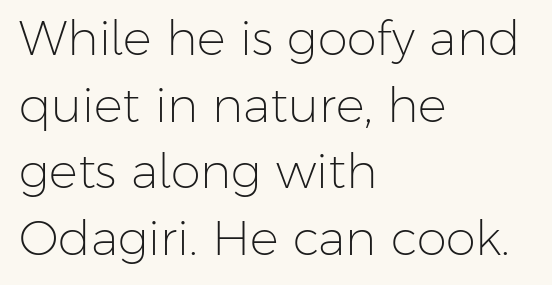
Examine the stroke ends and you'll find no serifs. Notice how the stems are strictly vertical — no italics here. The zone under the glyphs is completely vacant. The strokes are not fattened; the text isn't bold. The rendering anchors every line to the left-hand side.
